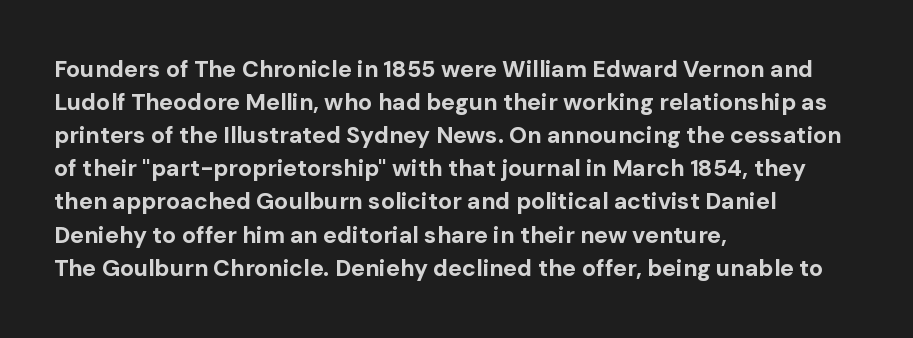
The image shows 23 px bold type, upright; set left-aligned, normal line spacing (1.44x), normal letter spacing, not underlined.
